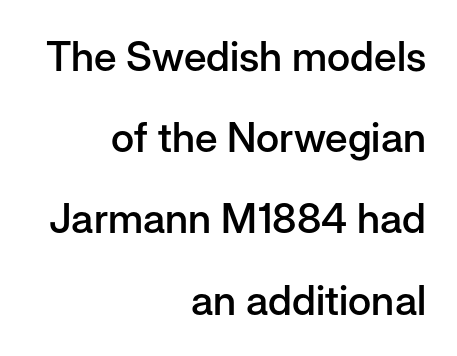
Underlining? Definitely not there. The specimen reads as upright at a glance. Interline gaps are noticeably wide in this sample. Nothing unusual about the tracking: characters are spaced as the font intends. Here the designer chose a conventional face with non-uniform glyph widths.
